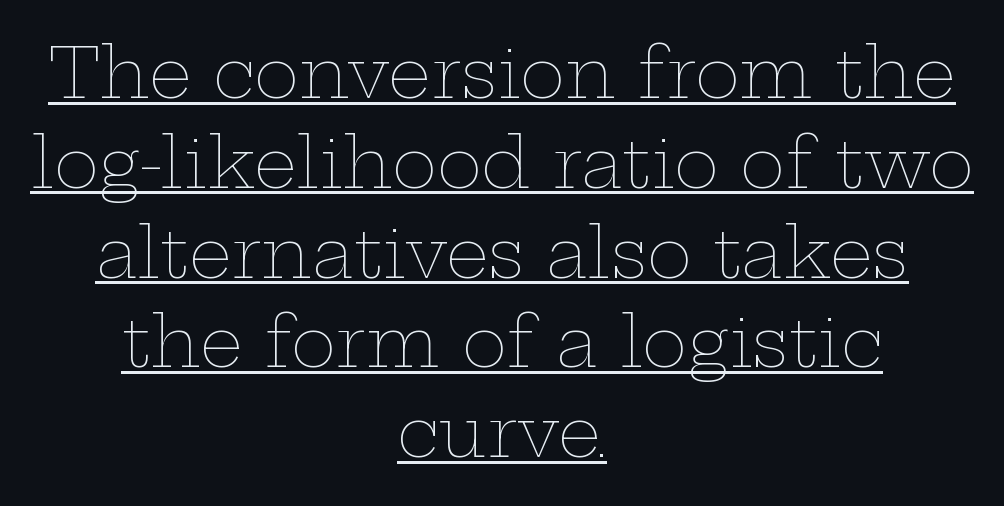
The image shows 68 px thin, wide type, upright; set centered, normal line spacing (1.32x), normal letter spacing, underlined; low stroke contrast and a medium x-height.
